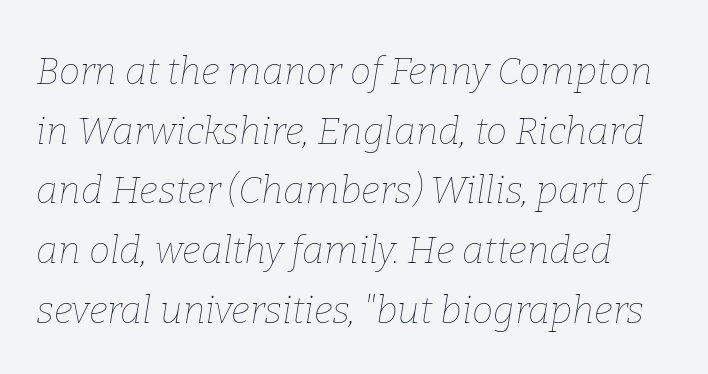
The image shows 38 px thin type, italic (leaning right); set normal line spacing (1.57x), normal letter spacing, not underlined; low stroke contrast and a medium x-height.
